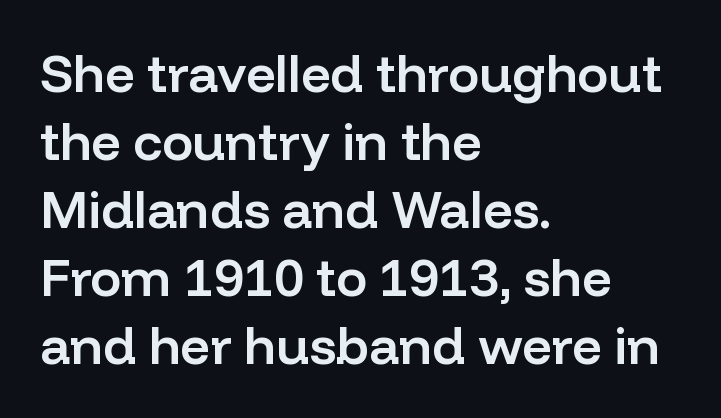
Q: Is the text bold? A: Semi-bold.
Q: Is the text italic (slanted)? A: No, it is upright.
Q: Is the typeface a serif or a sans-serif typeface? A: Sans-serif.
Q: Is the text underlined? A: No.
Q: How is the paragraph aligned? A: Left-aligned.
Q: Is the spacing between letters normal or unusually wide? A: Normal.
Q: Is the spacing between lines tight, normal or loose? A: Normal.
Q: Width (condensed, normal, or wide)? A: Normal.
Q: Stroke contrast? A: Low.
Q: x-height? A: Medium.
Q: Monospaced? A: No.
